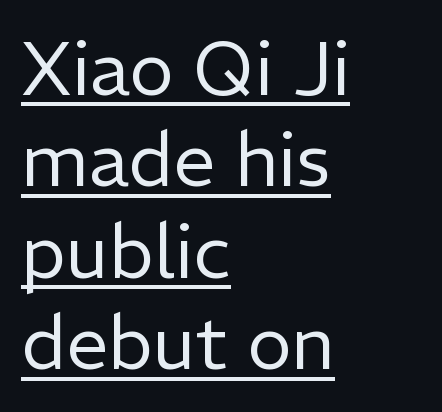
{"serif": "no", "italic": "no", "bold": "no", "weight": "regular", "width": "normal", "stroke_contrast": "low", "x_height": "medium", "monospaced": "no", "underline": "yes", "align": "left", "line_spacing_ratio": 1.22, "letter_spacing": "normal", "letter_spacing_em": 0.0, "glyph_px": 75}
